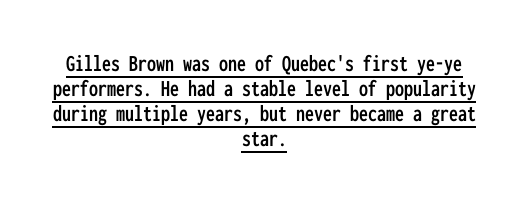
The designer dialed line spacing down below the default. The type sits square on the baseline with zero lean. The passage shown has conventional tracking throughout. The passage is arranged like a title page — every line centered.
